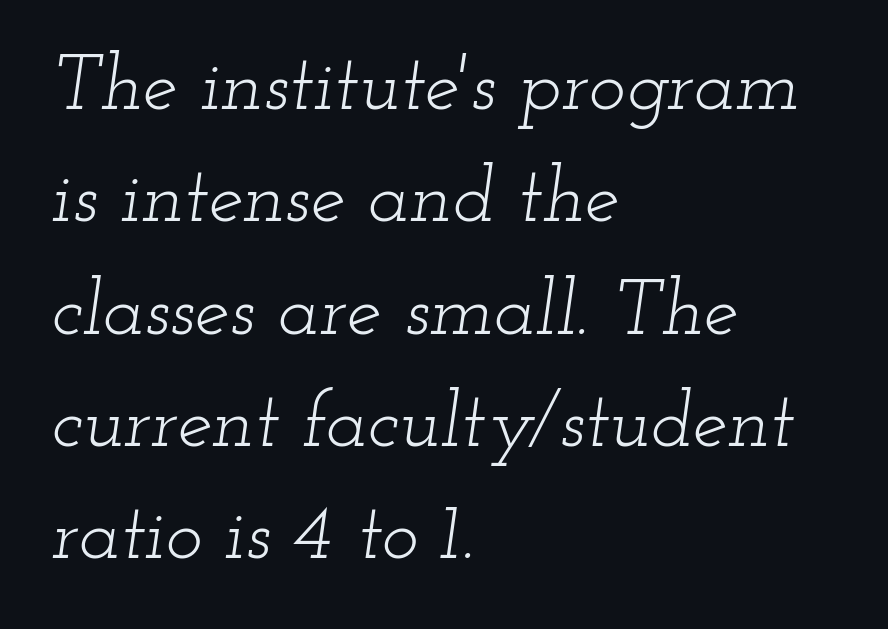
{"serif": "yes", "italic": "yes", "lean": "right", "slant_degrees": 12, "bold": "no", "weight": "light", "width": "wide", "stroke_contrast": "low", "x_height": "small", "monospaced": "no", "underline": "no", "align": "left", "line_spacing": "normal", "line_spacing_ratio": 1.44, "letter_spacing": "normal", "letter_spacing_em": 0.0, "glyph_px": 78}
